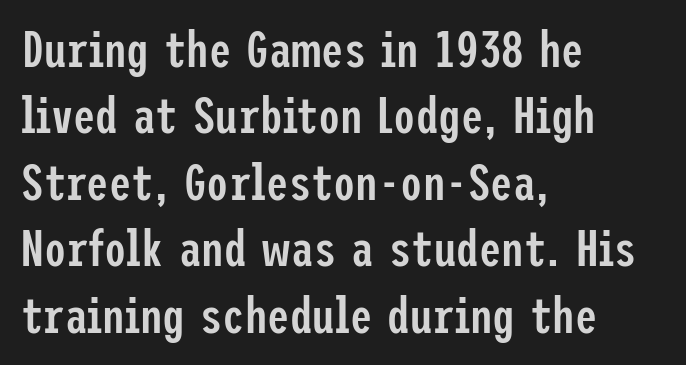
{"serif": "no", "italic": "no", "bold": "semi", "weight": "semibold", "width": "condensed", "stroke_contrast": "low", "x_height": "medium", "underline": "no", "align": "left", "line_spacing": "normal", "line_spacing_ratio": 1.33, "letter_spacing": "normal", "letter_spacing_em": 0.0, "glyph_px": 50}
